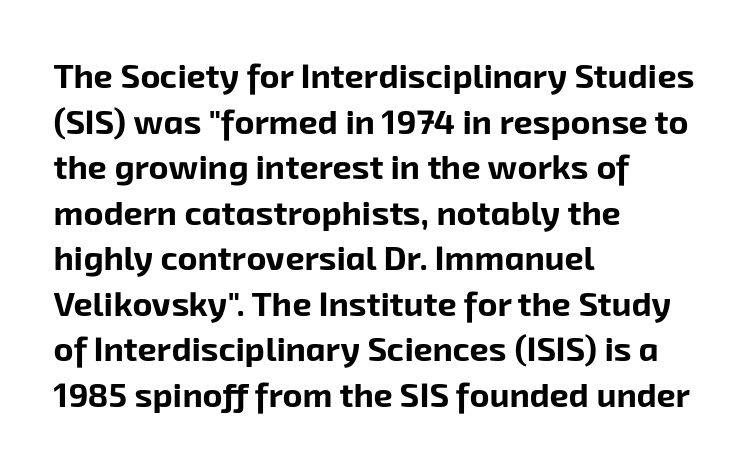
{"serif": "no", "bold": "yes", "weight": "bold", "width": "normal", "stroke_contrast": "low", "x_height": "medium", "monospaced": "no", "underline": "no", "align": "left", "line_spacing": "normal", "line_spacing_ratio": 1.34, "letter_spacing": "normal", "letter_spacing_em": 0.0, "glyph_px": 34}
